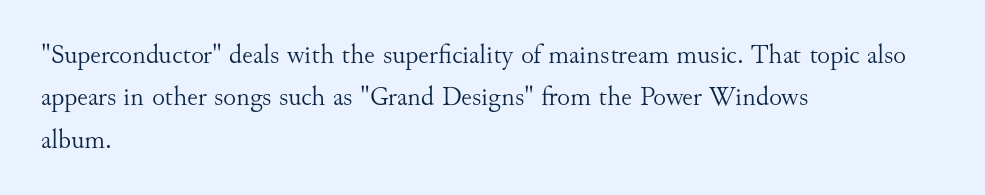
{"italic": "no", "bold": "no", "underline": "no", "align": "left", "line_spacing": "normal", "line_spacing_ratio": 1.57, "letter_spacing": "normal", "letter_spacing_em": 0.0, "glyph_px": 27}
